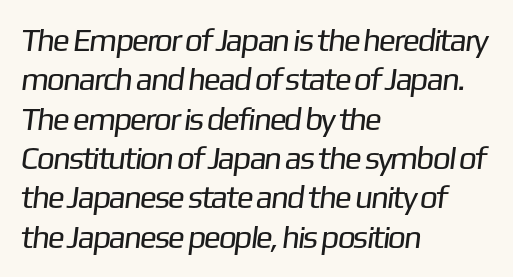
Q: Is the text bold? A: No.
Q: Is the typeface a serif or a sans-serif typeface? A: Sans-serif.
Q: Is the text underlined? A: No.
Q: How is the paragraph aligned? A: Left-aligned.
Q: Is the spacing between letters normal or unusually wide? A: Normal.
Q: Width (condensed, normal, or wide)? A: Normal.
Q: Stroke contrast? A: Low.
Q: x-height? A: Medium.
Q: Monospaced? A: No.
